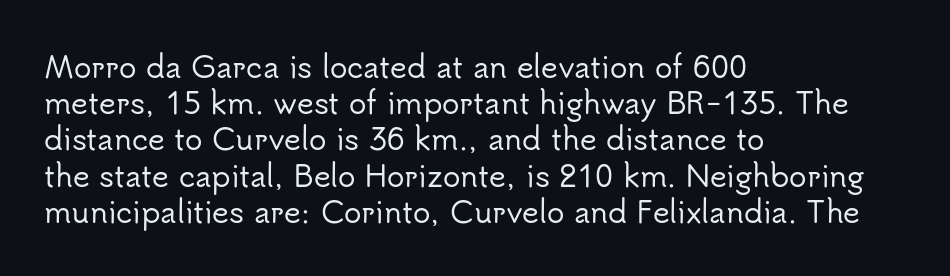
Caption: standard tracking, unaltered. The type sits square on the baseline with zero lean. Just letters on the line, the space beneath them empty. Is this a fixed-width face? No — the glyphs have proportional, varying widths. Where is the straight margin? On the left. Check where the strokes stop: nothing finishes them off — pure sans.
